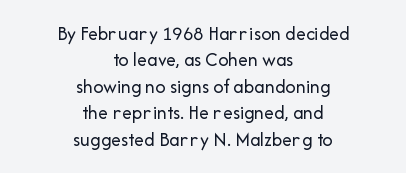
Q: Is the text bold? A: No.
Q: Is the text italic (slanted)? A: No, it is upright.
Q: Is the text underlined? A: No.
Q: How is the paragraph aligned? A: Centered.
Q: Is the spacing between letters normal or unusually wide? A: Normal.
Q: Is the spacing between lines tight, normal or loose? A: Normal.
